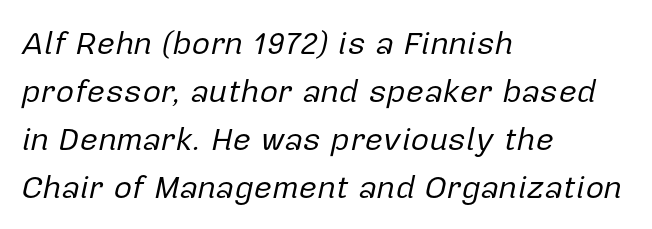
Layout note: lines flush left. Here the glyphs are tracked normally, forming tight word shapes. The face used here is proportionally spaced, like ordinary book or web type. Type without underlining. The letters are slanted; this is an italic face.
